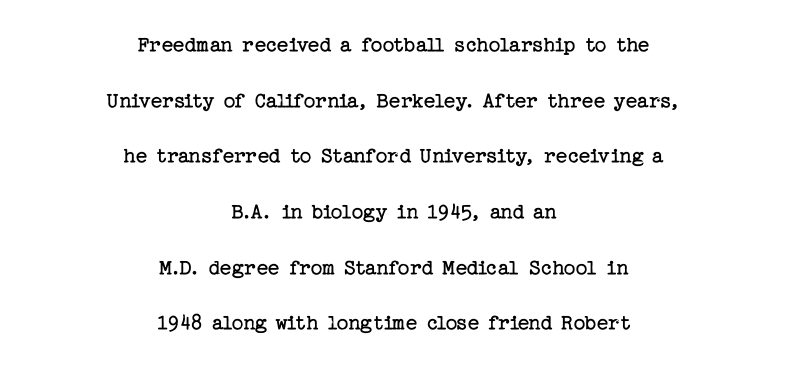
{"italic": "no", "bold": "no", "underline": "no", "align": "center", "line_spacing": "loose", "line_spacing_ratio": 2.42, "letter_spacing": "normal", "letter_spacing_em": 0.0, "glyph_px": 23}
